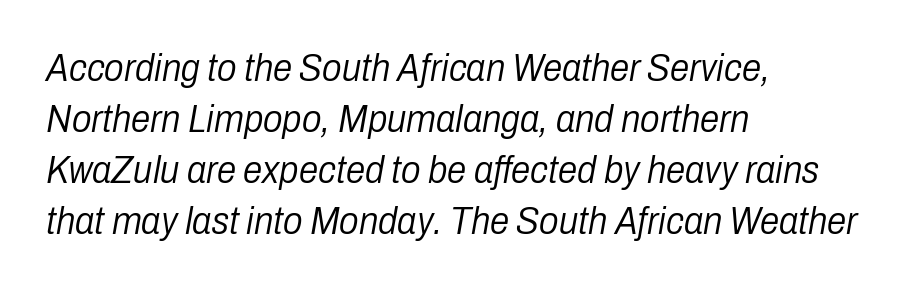
The image shows 39 px light, condensed type, italic (leaning right); set left-aligned, normal line spacing (1.31x), normal letter spacing, not underlined; low stroke contrast and a medium x-height.
